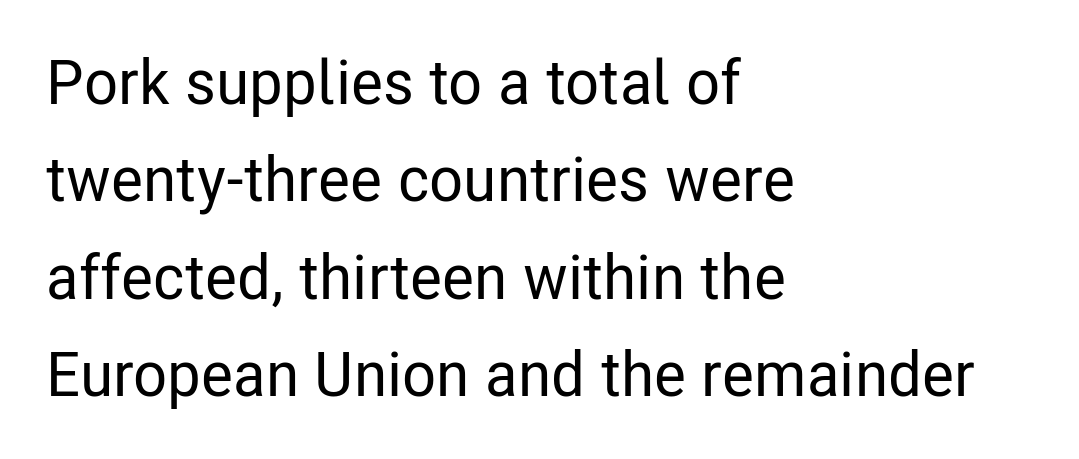
Q: Is the text italic (slanted)? A: No, it is upright.
Q: Is the typeface a serif or a sans-serif typeface? A: Sans-serif.
Q: Is the text underlined? A: No.
Q: How is the paragraph aligned? A: Left-aligned.
Q: Is the spacing between letters normal or unusually wide? A: Normal.
Q: Is the spacing between lines tight, normal or loose? A: Normal.
Q: Width (condensed, normal, or wide)? A: Condensed.
Q: Stroke contrast? A: Low.
Q: x-height? A: Medium.
Q: Monospaced? A: No.
